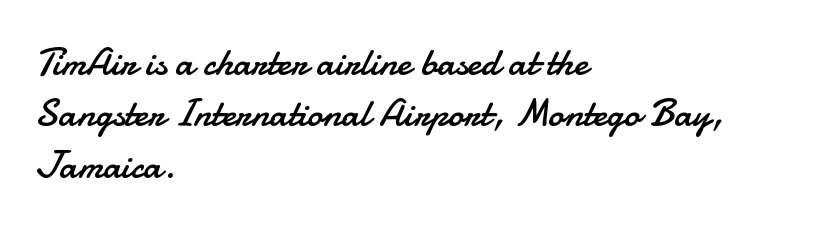
Q: Is the text bold? A: No.
Q: Is the text italic (slanted)? A: Yes.
Q: Is the typeface a serif or a sans-serif typeface? A: Sans-serif.
Q: Is the text underlined? A: No.
Q: How is the paragraph aligned? A: Left-aligned.
Q: Is the spacing between letters normal or unusually wide? A: Normal.
Q: Is the spacing between lines tight, normal or loose? A: Normal.
Q: Width (condensed, normal, or wide)? A: Normal.
Q: Stroke contrast? A: Low.
Q: x-height? A: Small.
Q: Monospaced? A: No.
